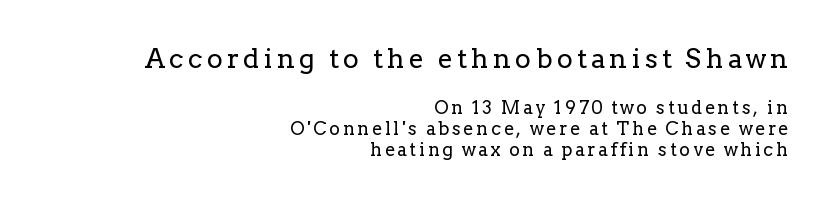
{"italic": "no", "bold": "no", "underline": "no", "align": "right", "line_spacing_ratio": 1.16, "larger_block": "first", "size_ratio": 1.5, "glyph_px": 27}
